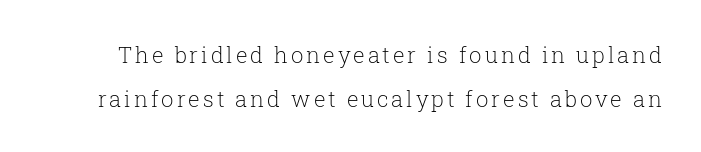
Q: Is the text bold? A: No.
Q: Is the text italic (slanted)? A: No, it is upright.
Q: Is the text underlined? A: No.
Q: Is the spacing between lines tight, normal or loose? A: Loose.
